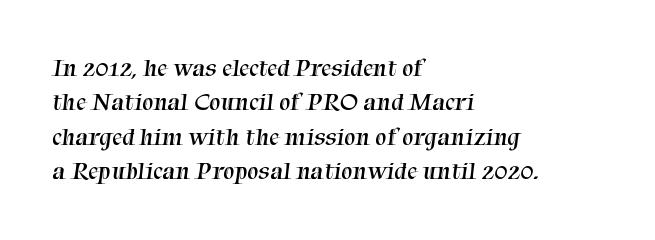
The image shows 25 px text type; set left-aligned, normal line spacing (1.38x), normal letter spacing, not underlined.
